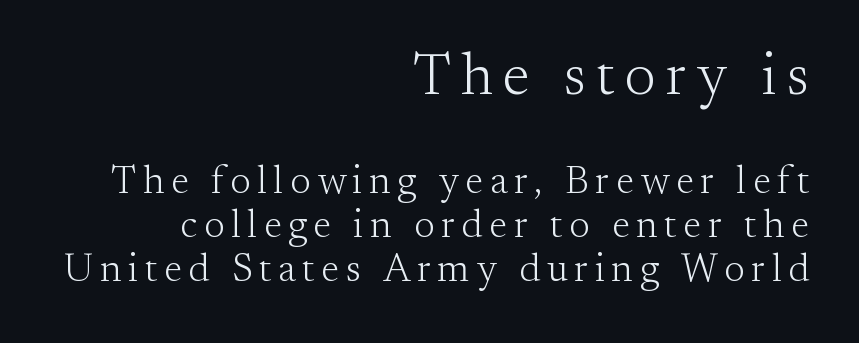
The image shows 59 px light serif type, upright; set right-aligned, tight line spacing (1.13x), not underlined; the first (top) block is 1.51x larger; medium stroke contrast and a small x-height.
